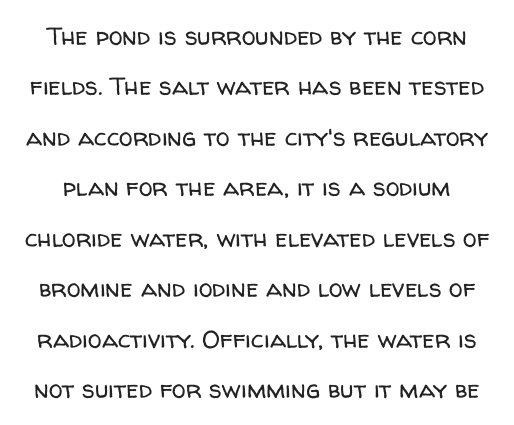
Weight: not bold — regular or lighter. This is the regular roman posture of the typeface. The vertical gap from one line to the next is large. Bare-footed words on every line.
